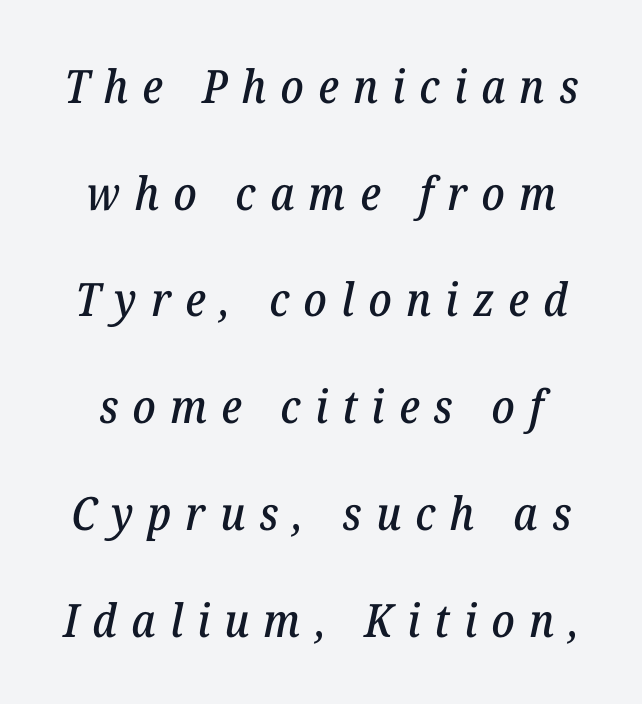
Q: Is the text italic (slanted)? A: Yes, it leans right by about 12 degrees.
Q: Is the typeface a serif or a sans-serif typeface? A: Serif.
Q: Is the text underlined? A: No.
Q: Is the spacing between letters normal or unusually wide? A: Unusually wide.
Q: Is the spacing between lines tight, normal or loose? A: Loose.
Q: Width (condensed, normal, or wide)? A: Normal.
Q: Stroke contrast? A: Low.
Q: x-height? A: Medium.
Q: Monospaced? A: No.
